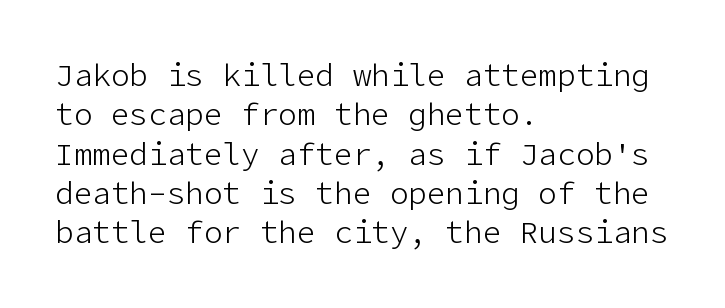
The image shows 31 px light sans-serif type, upright; set left-aligned, normal line spacing (1.27x), normal letter spacing, not underlined; low stroke contrast and a medium x-height.
